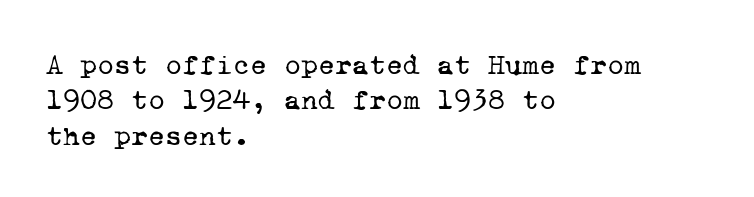
The image shows 29 px regular-weight serif type, monospaced; set left-aligned, line spacing 1.22x, normal letter spacing, not underlined; low stroke contrast and a medium x-height.
